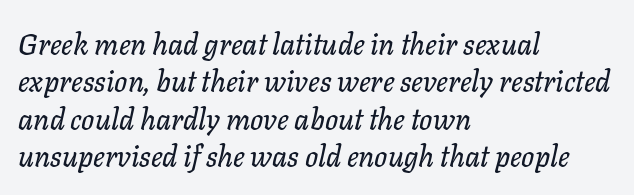
The image shows 29 px text type, italic (leaning right); set left-aligned, normal line spacing (1.29x), normal letter spacing, not underlined; low stroke contrast and a medium x-height.
